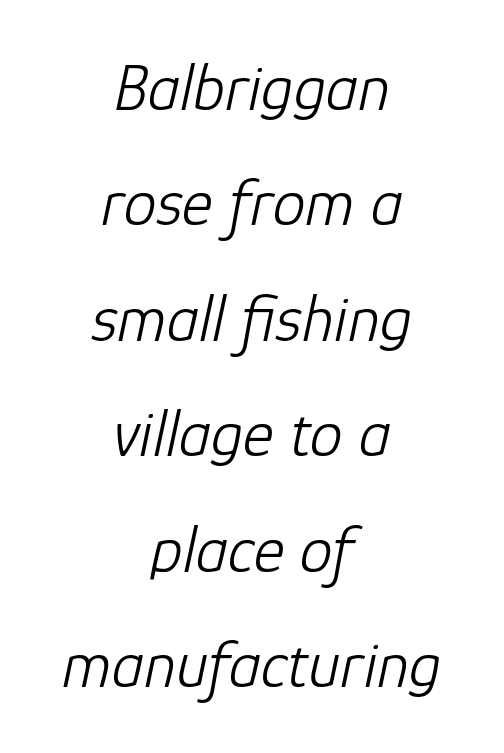
Proportional: the letters do not fall into vertical columns. Yep, that's italic — everything's leaning. A light-to-regular cut is what we see here. Where is the straight margin? There isn't one; the lines are centered. The gaps between neighbouring characters are ordinary and unremarkable. Check under the words: just untouched page.
